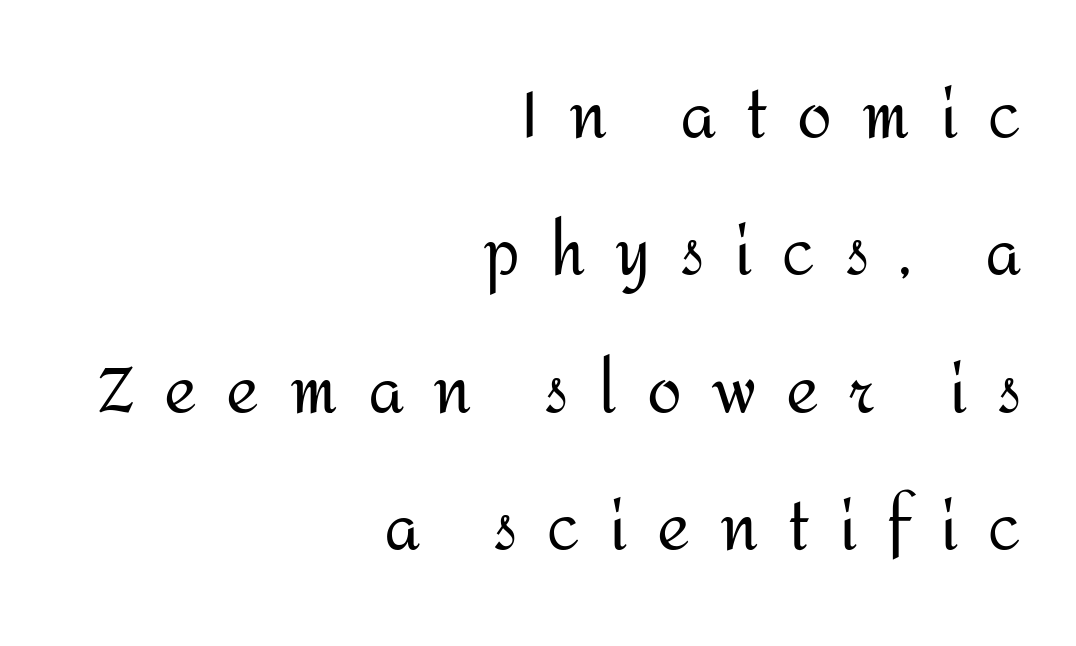
The characters are drawn with everyday or finer stroke widths. Looks like regular typesetting: each glyph gets only the width it needs. Right-aligned paragraph, ragged on the left. The string is rendered with underlining switched off. If you drew a line through each stem, it would be perfectly vertical. One glance says open: line gaps are wider than usual.
